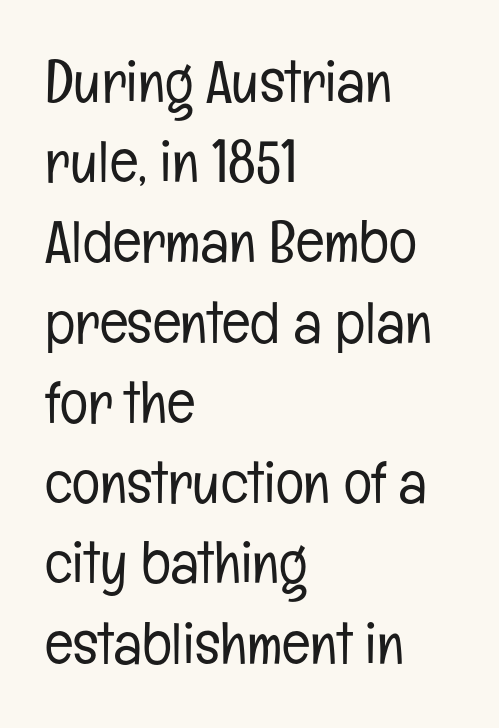
The typography opts for an upright posture over an oblique one. The passage is arranged the way most books set body copy — flush left. Is this a fixed-width face? No — the glyphs have proportional, varying widths. Is the stroke heavy? The answer is a plain regular-or-lighter.
